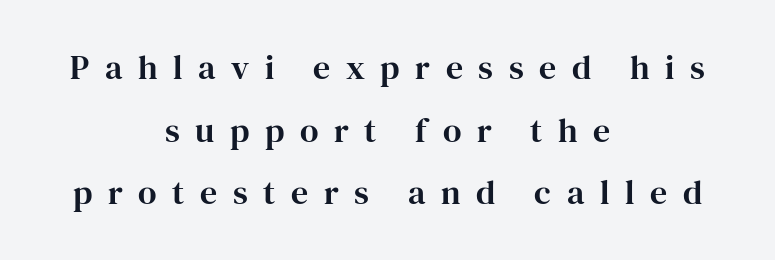
Between one letter and the next there's a generous, obvious gap. Examine the stroke ends and you'll spot serifs. In CSS terms this would be text-align: center. Glance below the letters and you will spot only blank space. This sample has the flowing, uneven cadence of proportional lettering.
